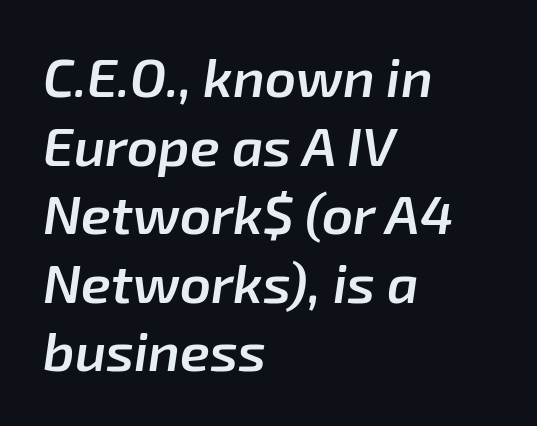
The image shows 54 px semibold type, italic (leaning right); set left-aligned, normal line spacing (1.27x), normal letter spacing, not underlined; low stroke contrast and a medium x-height.
